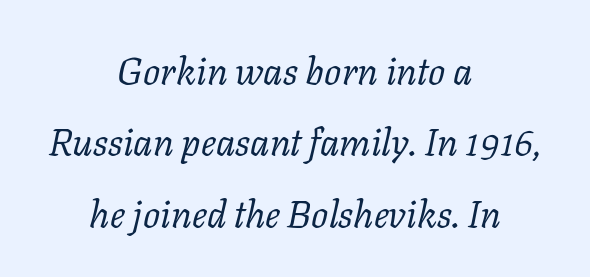
The image shows 38 px regular-weight serif type, italic (leaning right); set centered, line spacing 1.88x, normal letter spacing, not underlined; low stroke contrast and a medium x-height.
